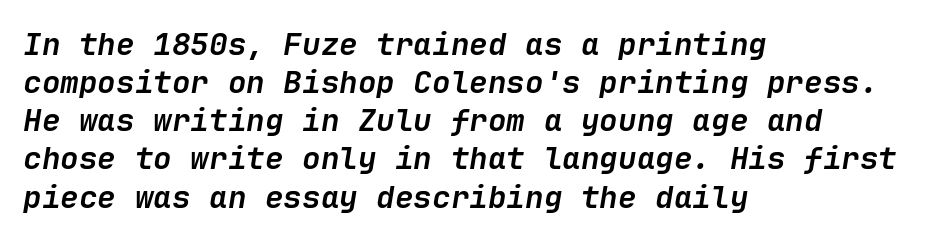
{"italic": "yes", "lean": "right", "slant_degrees": 9, "bold": "yes", "weight": "semibold", "width": "normal", "stroke_contrast": "low", "x_height": "medium", "underline": "no", "align": "left", "line_spacing_ratio": 1.23, "letter_spacing": "normal", "letter_spacing_em": 0.0, "glyph_px": 31}
